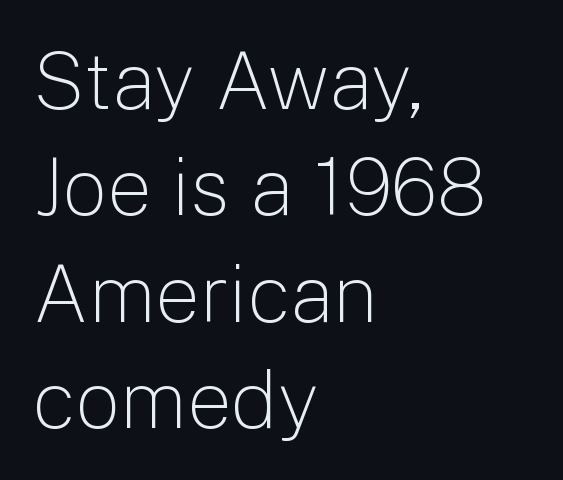
The image shows 80 px light sans-serif type, upright; set left-aligned, normal line spacing (1.33x), normal letter spacing, not underlined; low stroke contrast and a medium x-height.
